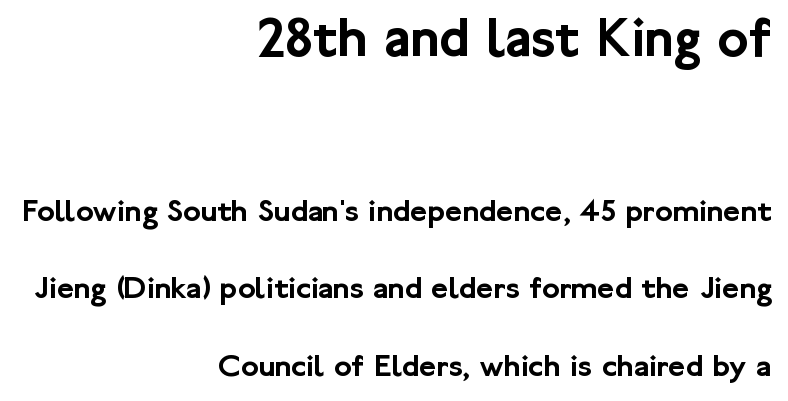
Only glyphs here, with clear space below each row. How are the letters spaced? Ordinarily, with no added tracking. Line endings align vertically; line beginnings do not. The line-height multiplier appears high, well above default. You could not count columns in this text — the font is proportionally spaced.
